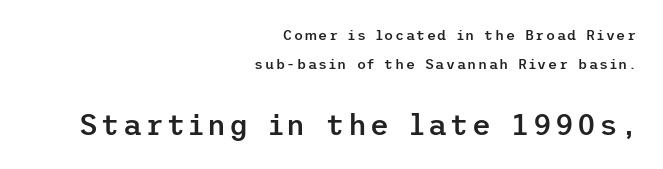
The image shows 29 px semibold sans-serif type, upright; set right-aligned, loose line spacing (2.05x), not underlined; the second (bottom) block is 2.07x larger; low stroke contrast and a medium x-height.
